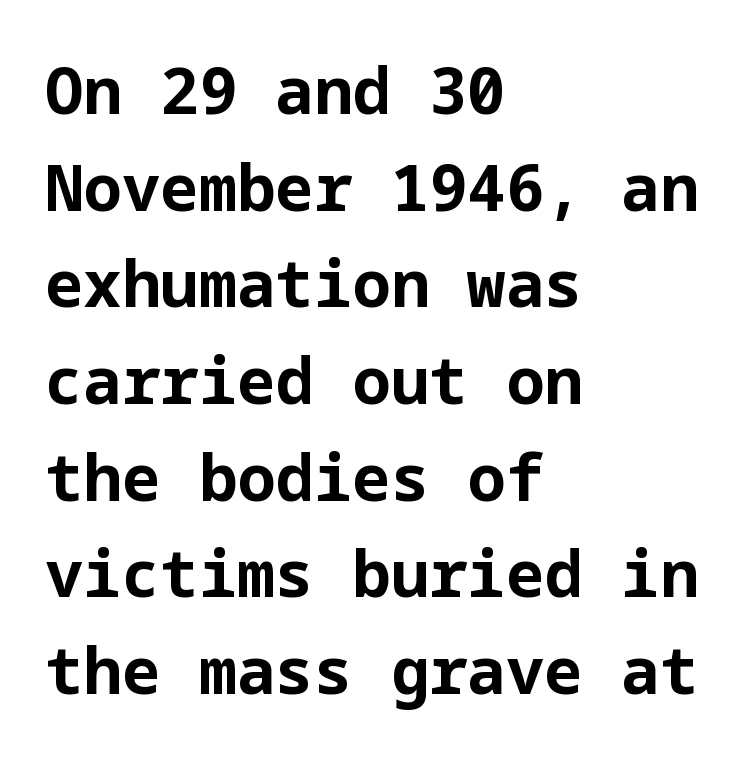
The image shows 64 px bold sans-serif type, upright; set left-aligned, normal line spacing (1.51x), normal letter spacing, not underlined; low stroke contrast and a medium x-height.
